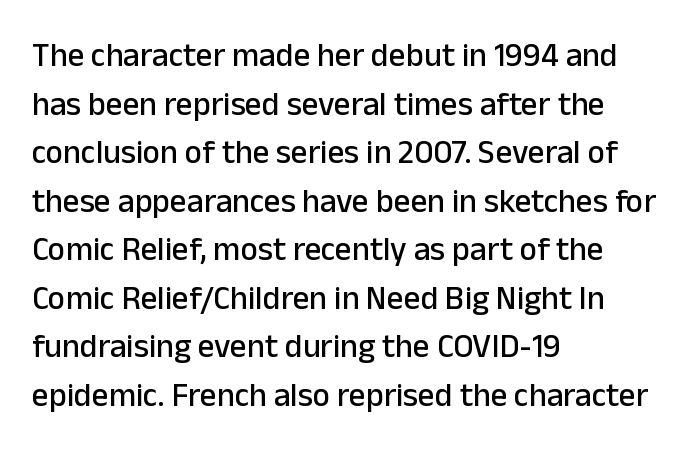
{"serif": "no", "italic": "no", "width": "normal", "stroke_contrast": "low", "x_height": "medium", "monospaced": "no", "underline": "no", "align": "left", "line_spacing": "normal", "line_spacing_ratio": 1.47, "letter_spacing": "normal", "letter_spacing_em": 0.0, "glyph_px": 33}
